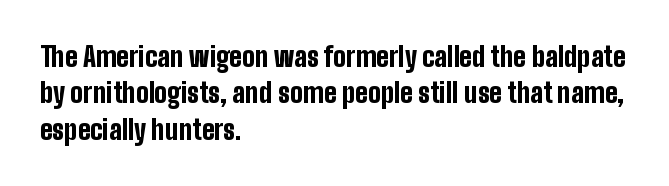
The image shows 27 px bold type, upright; set left-aligned, normal line spacing (1.35x), normal letter spacing, not underlined.
